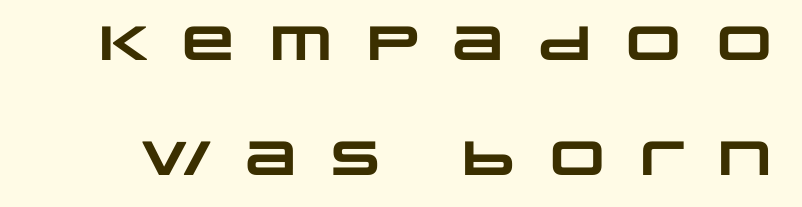
The image shows 48 px heavy, wide sans-serif type; set loose line spacing (2.4x), unusually wide letter spacing (+0.33 em), not underlined; low stroke contrast and a large x-height.
